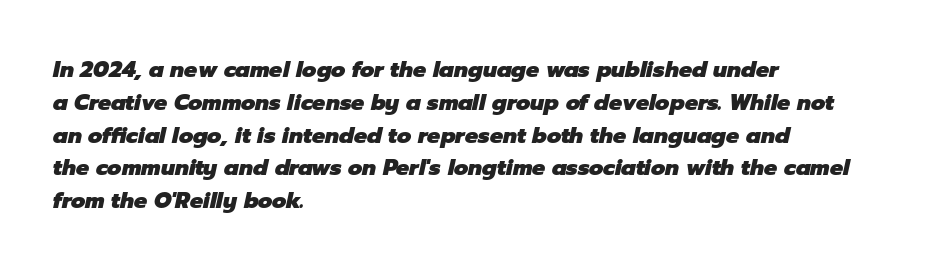
{"italic": "yes", "lean": "right", "slant_degrees": 12, "bold": "yes", "underline": "no", "align": "left", "line_spacing": "normal", "line_spacing_ratio": 1.49, "letter_spacing": "normal", "letter_spacing_em": 0.0, "glyph_px": 22}
